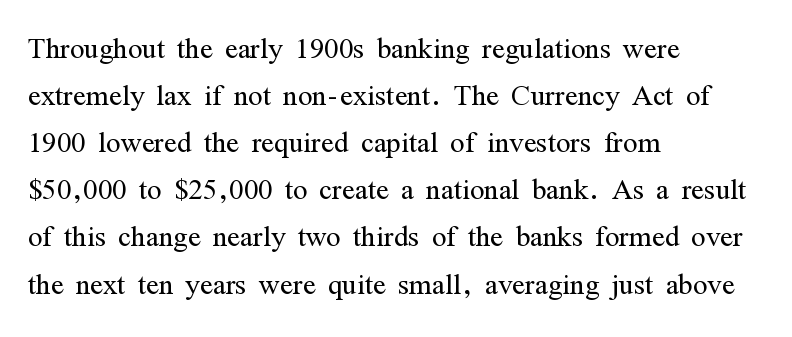
{"serif": "yes", "italic": "no", "bold": "no", "weight": "light", "width": "condensed", "stroke_contrast": "medium", "x_height": "medium", "monospaced": "no", "underline": "no", "align": "left", "line_spacing_ratio": 1.24, "letter_spacing": "normal", "letter_spacing_em": 0.0, "glyph_px": 38}
